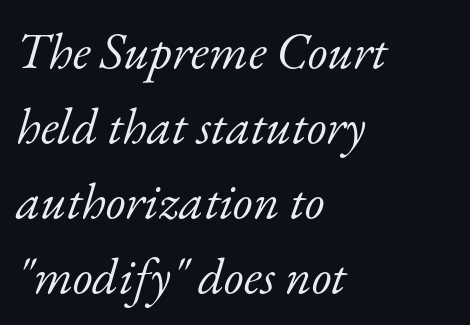
{"serif": "yes", "italic": "yes", "lean": "right", "slant_degrees": 17, "bold": "no", "weight": "light", "width": "normal", "stroke_contrast": "low", "x_height": "small", "monospaced": "no", "underline": "no", "align": "left", "line_spacing": "normal", "line_spacing_ratio": 1.47, "letter_spacing": "normal", "letter_spacing_em": 0.0, "glyph_px": 51}
